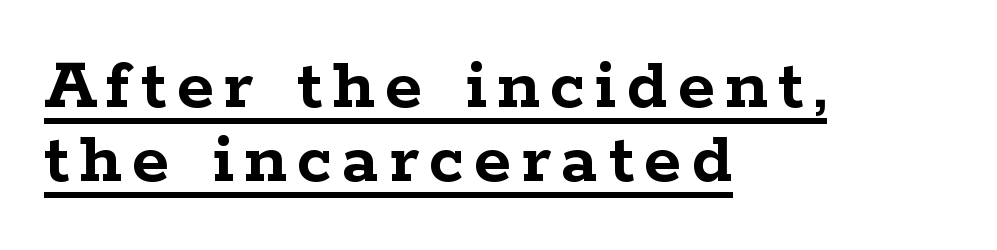
Casual observation: everything's shoved over to the left. You could barely slide anything between these rows. Caption: lettering with a line underneath. This sample uses a serif face. Ordinary non-slanted type is in use.
